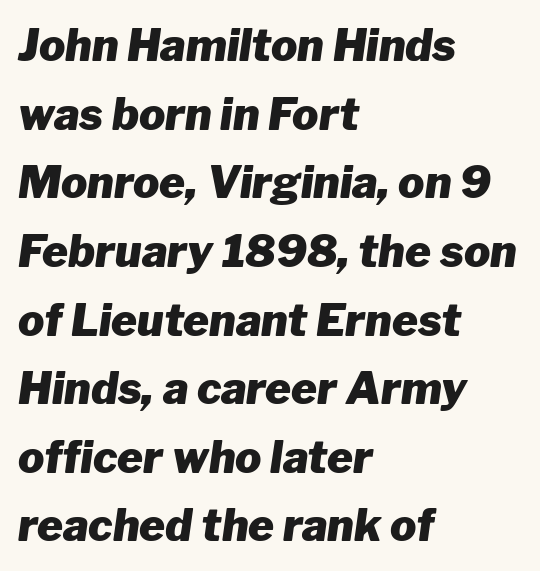
The area under the type is left untouched. You'd pick this weight for a headline — it's a proper bold. The lines sit at an ordinary, default distance from one another. Is the block centered? No — it sits flush against the left margin. The face used here is proportionally spaced, like ordinary book or web type. Glyph-to-glyph distance matches everyday printed text.
